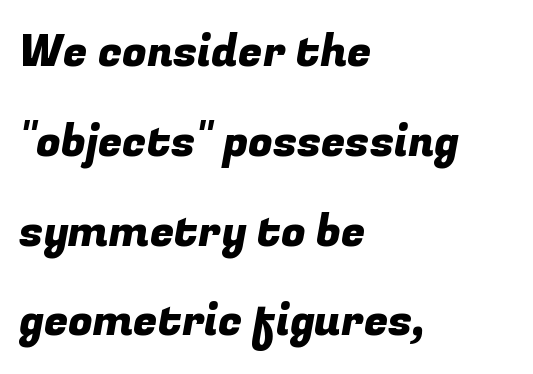
{"serif": "no", "width": "normal", "stroke_contrast": "low", "x_height": "medium", "monospaced": "no", "underline": "no", "align": "left", "line_spacing": "loose", "line_spacing_ratio": 2.04, "letter_spacing": "normal", "letter_spacing_em": 0.0, "glyph_px": 44}
